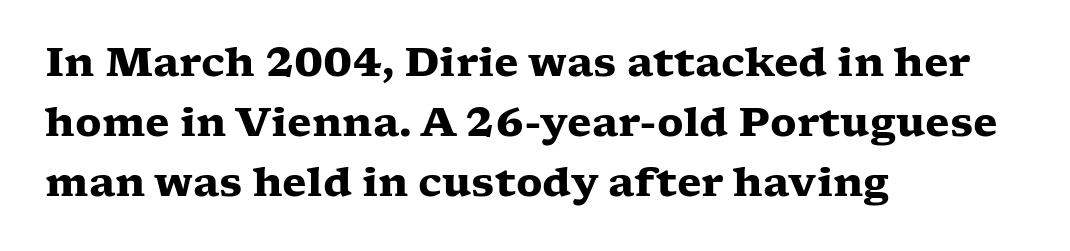
Q: Is the text bold? A: Yes.
Q: Is the text italic (slanted)? A: No, it is upright.
Q: Is the typeface a serif or a sans-serif typeface? A: Serif.
Q: Is the text underlined? A: No.
Q: How is the paragraph aligned? A: Left-aligned.
Q: Is the spacing between letters normal or unusually wide? A: Normal.
Q: Is the spacing between lines tight, normal or loose? A: Normal.
Q: Width (condensed, normal, or wide)? A: Wide.
Q: Stroke contrast? A: Low.
Q: x-height? A: Medium.
Q: Monospaced? A: No.
